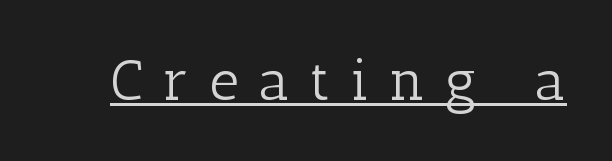
Q: Is the text bold? A: No.
Q: Is the text italic (slanted)? A: No, it is upright.
Q: Is the typeface a serif or a sans-serif typeface? A: Serif.
Q: Is the text underlined? A: Yes.
Q: Is the spacing between letters normal or unusually wide? A: Unusually wide.
Q: Width (condensed, normal, or wide)? A: Normal.
Q: Stroke contrast? A: Low.
Q: x-height? A: Medium.
Q: Monospaced? A: No.
